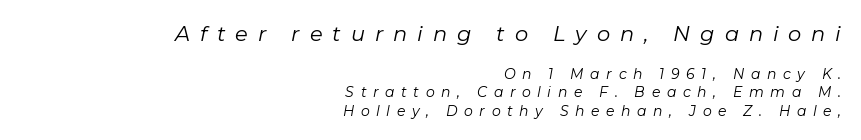
Q: Is the text bold? A: No.
Q: Is the text italic (slanted)? A: Yes, it leans right by about 11 degrees.
Q: Is the text underlined? A: No.
Q: How is the paragraph aligned? A: Right-aligned.
Q: Is the spacing between letters normal or unusually wide? A: Unusually wide.
Q: Is the spacing between lines tight, normal or loose? A: Normal.
Q: Which block of text is set in a larger size, the first (top) or the second (bottom)? A: The first (top) one.
